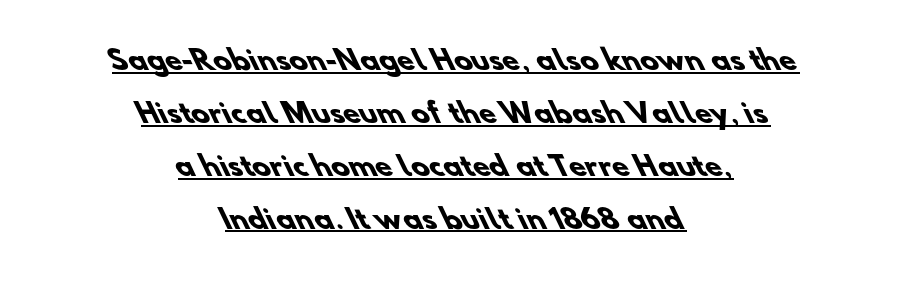
Q: Is the text bold? A: Yes.
Q: Is the text underlined? A: Yes.
Q: How is the paragraph aligned? A: Centered.
Q: Is the spacing between letters normal or unusually wide? A: Normal.
Q: Is the spacing between lines tight, normal or loose? A: Loose.
